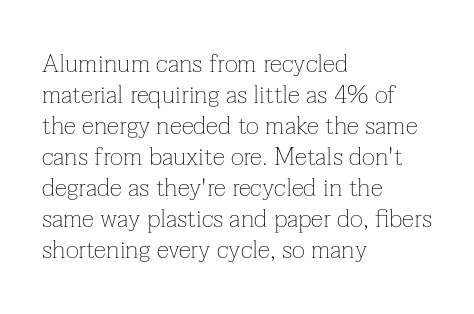
{"italic": "no", "bold": "no", "underline": "no", "align": "left", "line_spacing_ratio": 1.24, "letter_spacing": "normal", "letter_spacing_em": 0.0, "glyph_px": 25}
